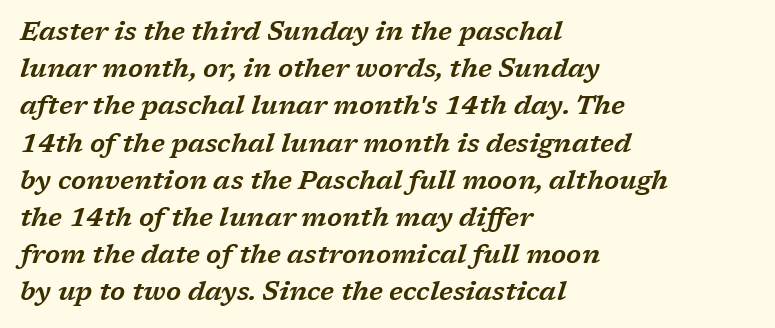
Casual observation: everything's shoved over to the left. Plain, unruled lines of type. The glyphs look as if they've been sheared to an angle. Default kerning and tracking; the words read as compact shapes.
